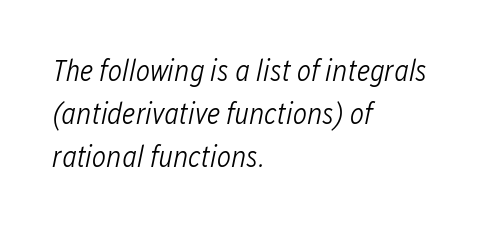
Tracking value appears to be zero — textbook default spacing. Successive baselines arrive at the customary interval. The strokes are not fattened; the text isn't bold. Where is the straight margin? On the left.
